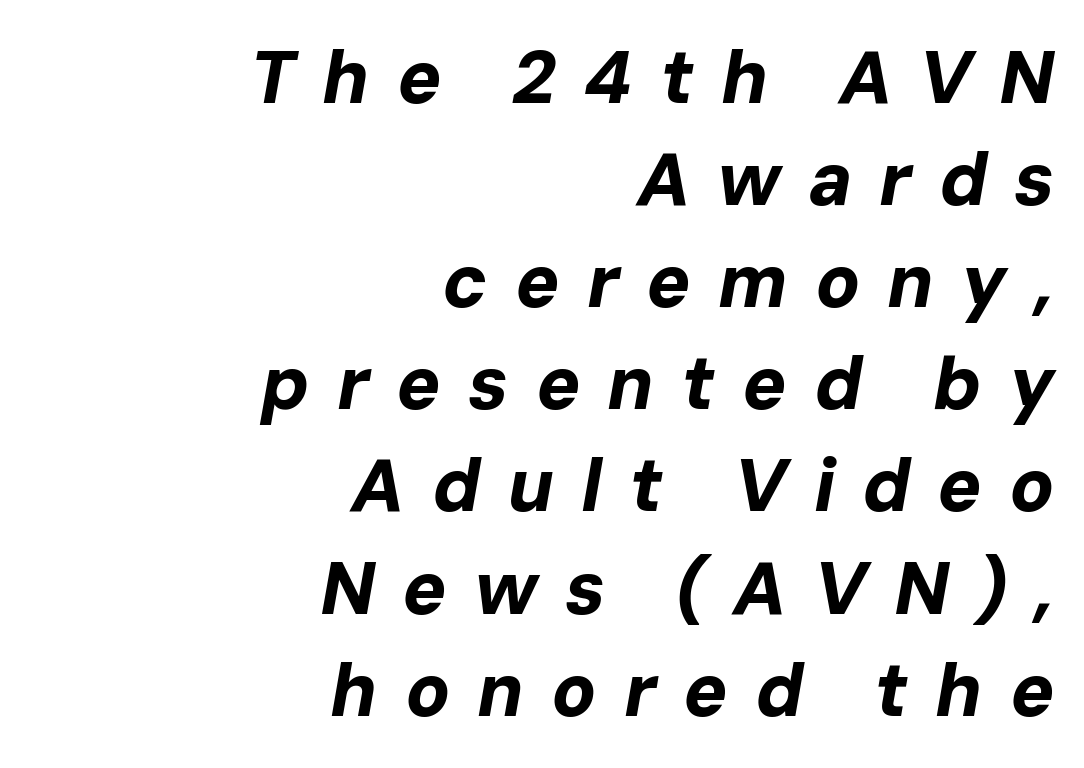
Q: Is the text bold? A: Yes.
Q: Is the text italic (slanted)? A: Yes, it leans right by about 10 degrees.
Q: Is the text underlined? A: No.
Q: How is the paragraph aligned? A: Right-aligned.
Q: Is the spacing between letters normal or unusually wide? A: Unusually wide.
Q: Is the spacing between lines tight, normal or loose? A: Normal.
Q: Width (condensed, normal, or wide)? A: Normal.
Q: Stroke contrast? A: Low.
Q: x-height? A: Medium.
Q: Monospaced? A: No.
